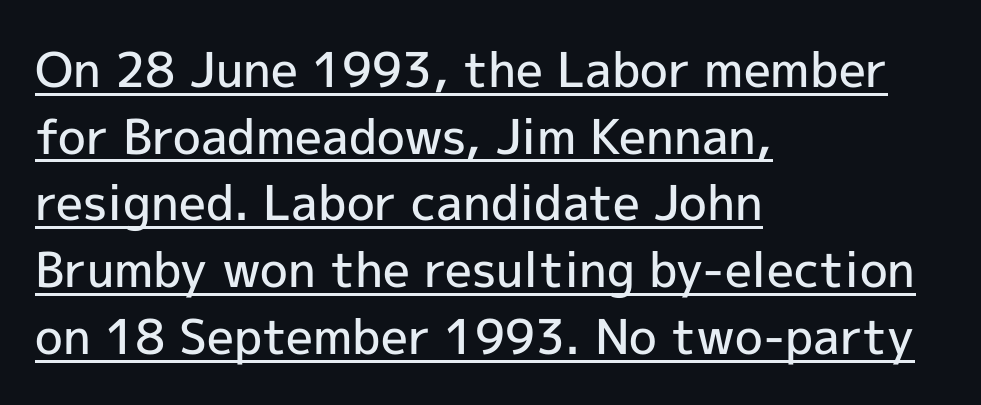
Q: Is the text bold? A: Semi-bold.
Q: Is the text italic (slanted)? A: No, it is upright.
Q: Is the typeface a serif or a sans-serif typeface? A: Sans-serif.
Q: Is the text underlined? A: Yes.
Q: How is the paragraph aligned? A: Left-aligned.
Q: Is the spacing between letters normal or unusually wide? A: Normal.
Q: Is the spacing between lines tight, normal or loose? A: Normal.
Q: Width (condensed, normal, or wide)? A: Normal.
Q: x-height? A: Medium.
Q: Monospaced? A: No.
